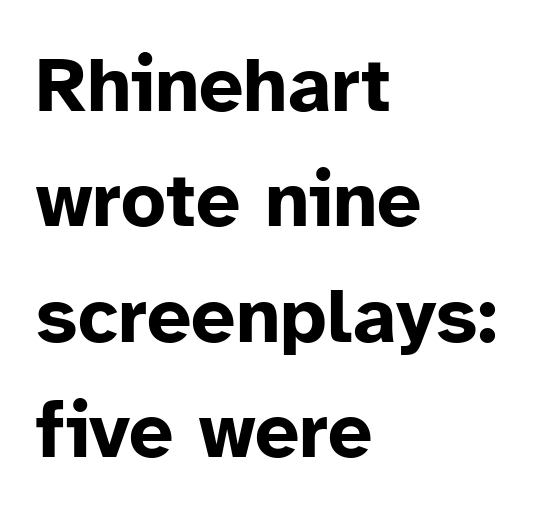
The image shows 78 px bold sans-serif type, upright; set left-aligned, normal line spacing (1.48x), normal letter spacing, not underlined; low stroke contrast and a medium x-height.
